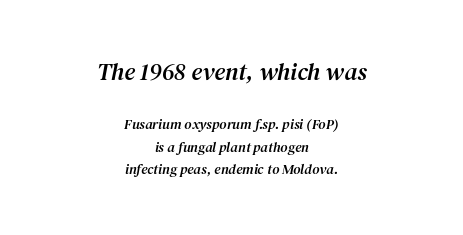
{"italic": "yes", "lean": "right", "slant_degrees": 12, "underline": "no", "align": "center", "line_spacing": "normal", "line_spacing_ratio": 1.64, "letter_spacing": "normal", "letter_spacing_em": 0.0, "larger_block": "first", "size_ratio": 1.71, "glyph_px": 24}
